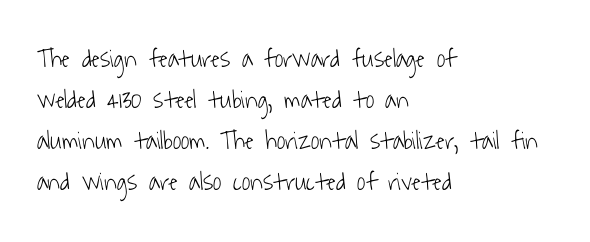
Layout note: lines flush left. Stroke mass is kept to a normal reading level or below. Each word holds together tightly as a unit, with standard inter-letter gaps. The passage shown stacks its lines at a standard gap.
